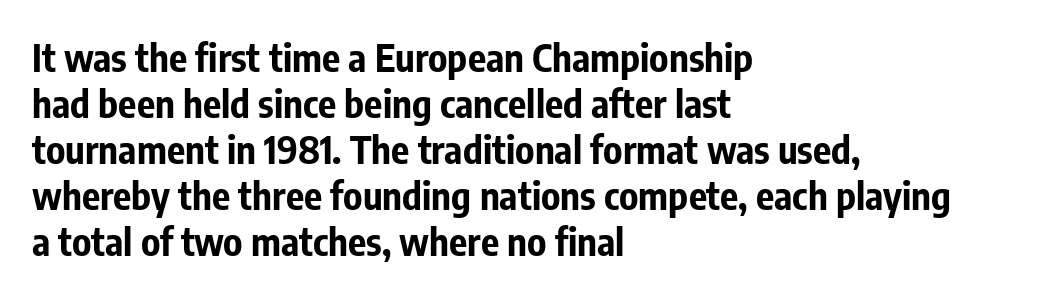
{"serif": "no", "italic": "no", "bold": "yes", "weight": "bold", "width": "condensed", "stroke_contrast": "low", "x_height": "medium", "monospaced": "no", "underline": "no", "align": "left", "line_spacing_ratio": 1.21, "letter_spacing": "normal", "letter_spacing_em": 0.0, "glyph_px": 38}
